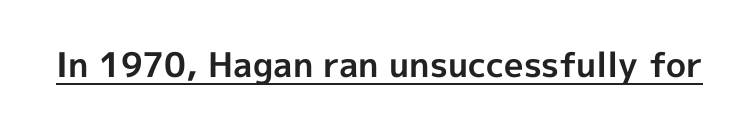
{"serif": "no", "italic": "no", "bold": "yes", "weight": "bold", "width": "normal", "x_height": "medium", "monospaced": "no", "underline": "yes", "letter_spacing": "normal", "letter_spacing_em": 0.0, "glyph_px": 34}
